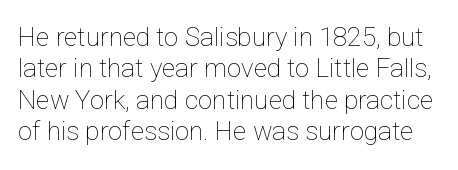
The image shows 26 px text type, upright; set line spacing 1.21x, normal letter spacing, not underlined.
